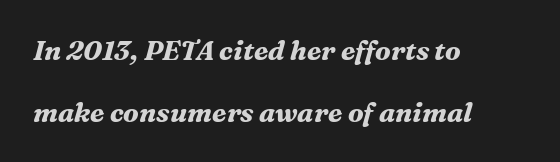
Notice how thick the strokes are: this is what a full bold looks like. Each new line begins a long way beneath the previous one. The string is rendered with underlining switched off. Left-aligned paragraph, ragged on the right. Quick note: italic.
